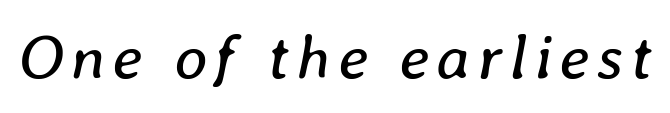
Q: Is the text bold? A: No.
Q: Is the text italic (slanted)? A: Yes, it leans right by about 8 degrees.
Q: Is the text underlined? A: No.
Q: Width (condensed, normal, or wide)? A: Normal.
Q: Stroke contrast? A: Low.
Q: x-height? A: Medium.
Q: Monospaced? A: No.
